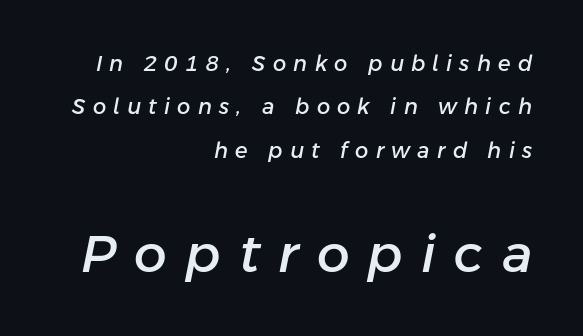
The image shows 52 px text type, italic (leaning right); set right-aligned, loose line spacing (2.07x), unusually wide letter spacing (+0.35 em), not underlined; the second (bottom) block is 2.48x larger; low stroke contrast and a medium x-height.
